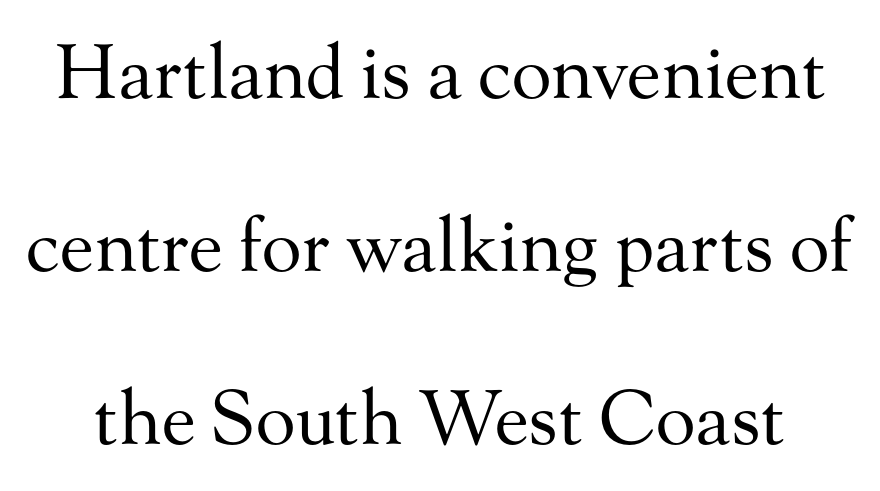
{"serif": "yes", "italic": "no", "bold": "no", "weight": "regular", "width": "normal", "stroke_contrast": "medium", "x_height": "small", "monospaced": "no", "underline": "no", "line_spacing": "loose", "line_spacing_ratio": 2.34, "letter_spacing": "normal", "letter_spacing_em": 0.0, "glyph_px": 74}
